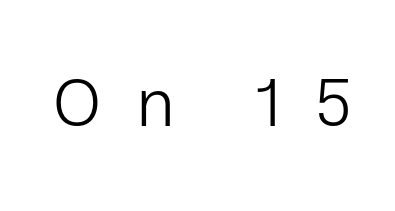
Q: Is the text bold? A: No.
Q: Is the text italic (slanted)? A: No, it is upright.
Q: Is the typeface a serif or a sans-serif typeface? A: Sans-serif.
Q: Is the text underlined? A: No.
Q: Is the spacing between letters normal or unusually wide? A: Unusually wide.
Q: Width (condensed, normal, or wide)? A: Normal.
Q: Stroke contrast? A: Low.
Q: x-height? A: Medium.
Q: Monospaced? A: No.
